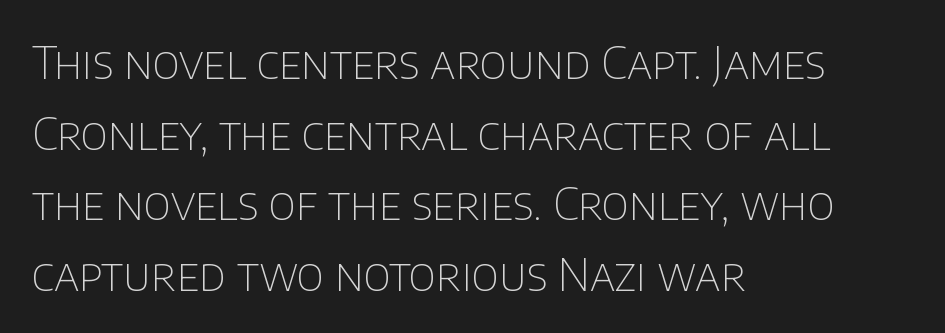
{"serif": "no", "italic": "no", "bold": "no", "weight": "thin", "width": "normal", "stroke_contrast": "low", "x_height": "large", "monospaced": "no", "underline": "no", "align": "left", "line_spacing": "normal", "line_spacing_ratio": 1.57, "letter_spacing": "normal", "letter_spacing_em": 0.0, "glyph_px": 45}
